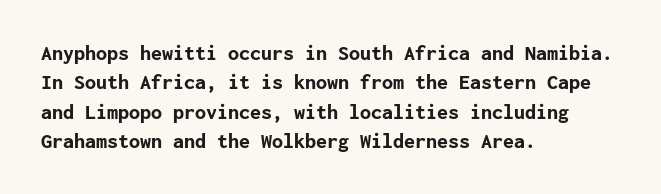
{"italic": "no", "bold": "yes", "underline": "no", "align": "left", "line_spacing": "normal", "line_spacing_ratio": 1.33, "letter_spacing": "normal", "letter_spacing_em": 0.0, "glyph_px": 22}
